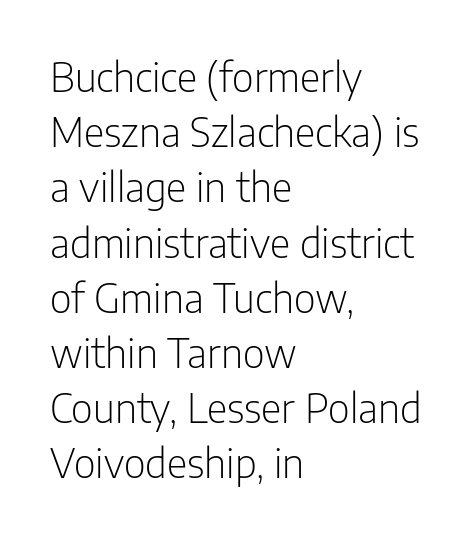
Q: Is the text bold? A: No.
Q: Is the text italic (slanted)? A: No, it is upright.
Q: Is the typeface a serif or a sans-serif typeface? A: Sans-serif.
Q: Is the text underlined? A: No.
Q: How is the paragraph aligned? A: Left-aligned.
Q: Is the spacing between letters normal or unusually wide? A: Normal.
Q: Is the spacing between lines tight, normal or loose? A: Normal.
Q: Width (condensed, normal, or wide)? A: Condensed.
Q: Stroke contrast? A: Low.
Q: x-height? A: Medium.
Q: Monospaced? A: No.
